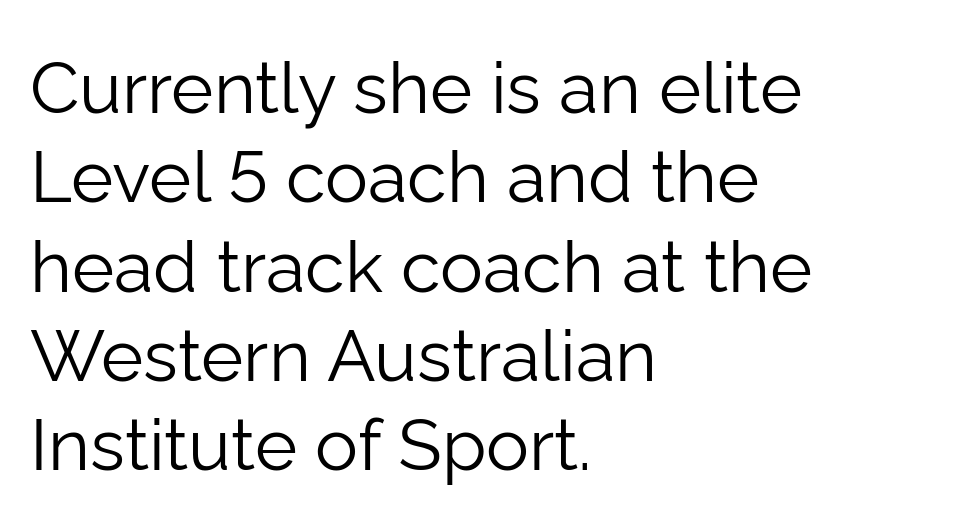
Q: Is the text bold? A: No.
Q: Is the text italic (slanted)? A: No, it is upright.
Q: Is the typeface a serif or a sans-serif typeface? A: Sans-serif.
Q: Is the text underlined? A: No.
Q: How is the paragraph aligned? A: Left-aligned.
Q: Is the spacing between letters normal or unusually wide? A: Normal.
Q: Width (condensed, normal, or wide)? A: Normal.
Q: Stroke contrast? A: Low.
Q: x-height? A: Medium.
Q: Monospaced? A: No.
